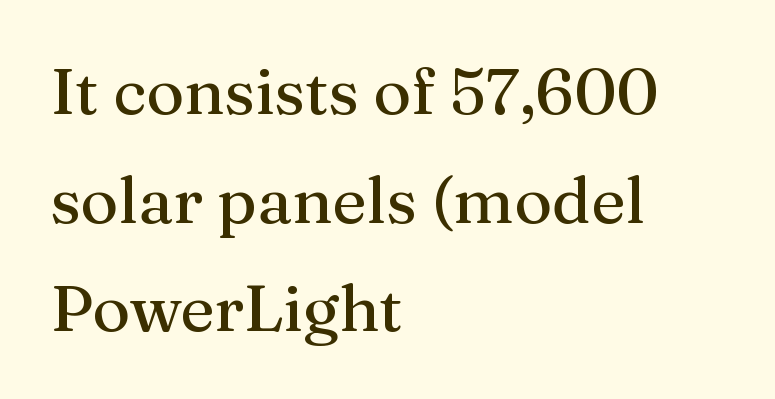
Q: Is the text italic (slanted)? A: No, it is upright.
Q: Is the typeface a serif or a sans-serif typeface? A: Serif.
Q: Is the text underlined? A: No.
Q: How is the paragraph aligned? A: Left-aligned.
Q: Is the spacing between letters normal or unusually wide? A: Normal.
Q: Is the spacing between lines tight, normal or loose? A: Normal.
Q: Width (condensed, normal, or wide)? A: Normal.
Q: Stroke contrast? A: Medium.
Q: x-height? A: Medium.
Q: Monospaced? A: No.
